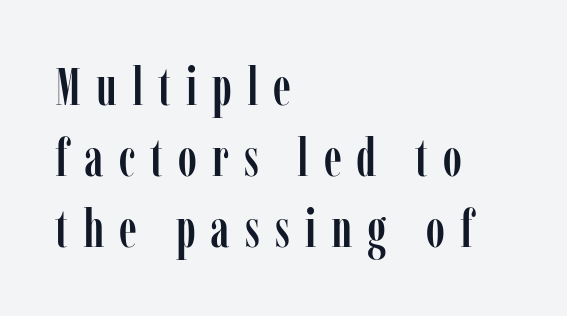
Q: Is the text italic (slanted)? A: No, it is upright.
Q: Is the typeface a serif or a sans-serif typeface? A: Serif.
Q: Is the text underlined? A: No.
Q: How is the paragraph aligned? A: Left-aligned.
Q: Is the spacing between letters normal or unusually wide? A: Unusually wide.
Q: Is the spacing between lines tight, normal or loose? A: Normal.
Q: Width (condensed, normal, or wide)? A: Condensed.
Q: Stroke contrast? A: Low.
Q: x-height? A: Medium.
Q: Monospaced? A: No.
